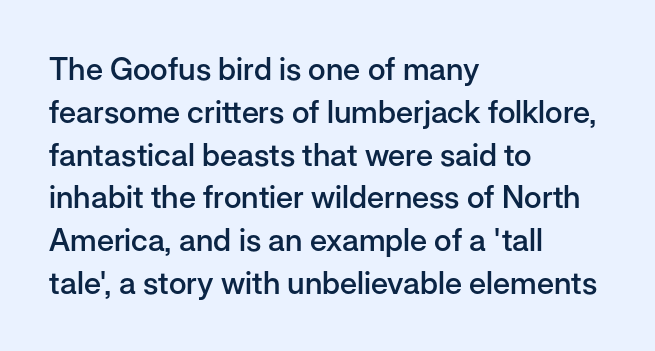
In CSS terms this would be text-align: left. There is no visible air inserted between adjacent glyphs. Students, observe: this is what conventionally led text looks like. A sans-serif font was chosen for this passage. This sample has the flowing, uneven cadence of proportional lettering.
